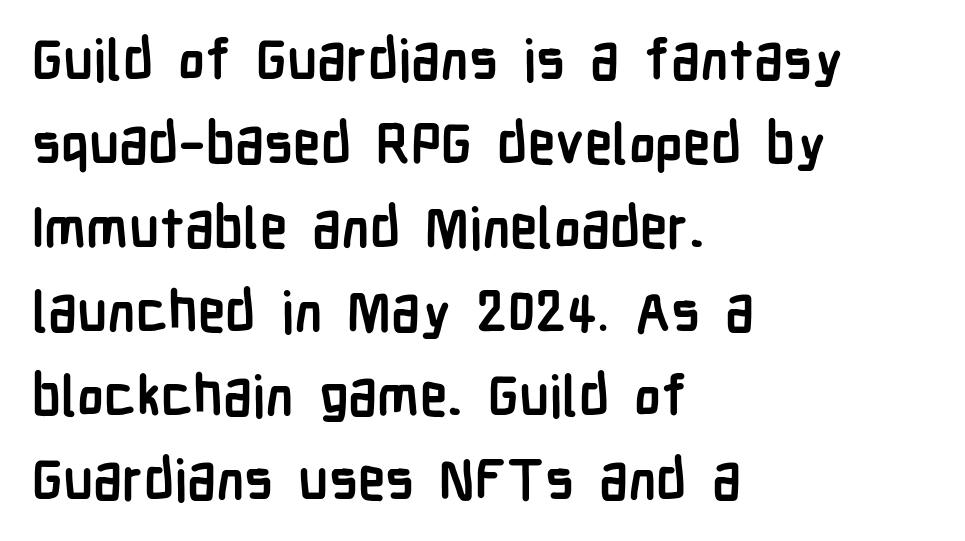
Honestly, the letter spacing is just normal — you wouldn't notice it. You can tell it's not italic because the verticals are truly vertical. The line-height multiplier appears to be the usual default. This sample has the flowing, uneven cadence of proportional lettering. Regarding serifs, this sample does without them.
